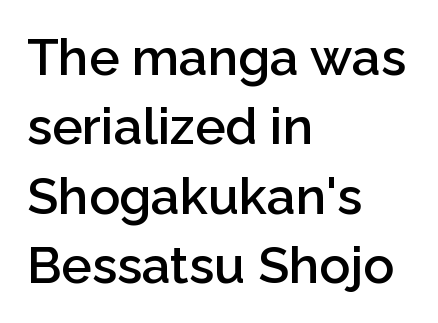
Q: Is the text bold? A: Semi-bold.
Q: Is the text italic (slanted)? A: No, it is upright.
Q: Is the typeface a serif or a sans-serif typeface? A: Sans-serif.
Q: Is the text underlined? A: No.
Q: How is the paragraph aligned? A: Left-aligned.
Q: Is the spacing between letters normal or unusually wide? A: Normal.
Q: Is the spacing between lines tight, normal or loose? A: Normal.
Q: Width (condensed, normal, or wide)? A: Normal.
Q: Stroke contrast? A: Low.
Q: x-height? A: Medium.
Q: Monospaced? A: No.
